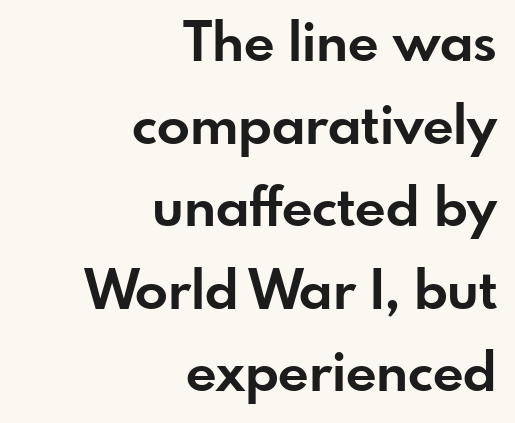
The image shows 54 px bold sans-serif type, upright; set right-aligned, normal line spacing (1.53x), normal letter spacing, not underlined; low stroke contrast and a small x-height.
